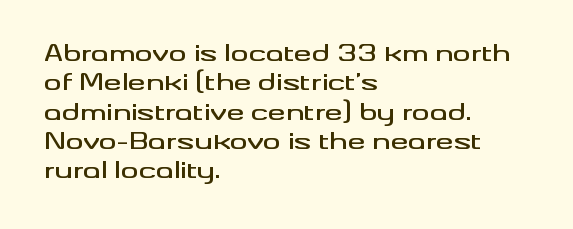
Q: Is the text italic (slanted)? A: No, it is upright.
Q: Is the text underlined? A: No.
Q: How is the paragraph aligned? A: Left-aligned.
Q: Is the spacing between letters normal or unusually wide? A: Normal.
Q: Is the spacing between lines tight, normal or loose? A: Normal.
